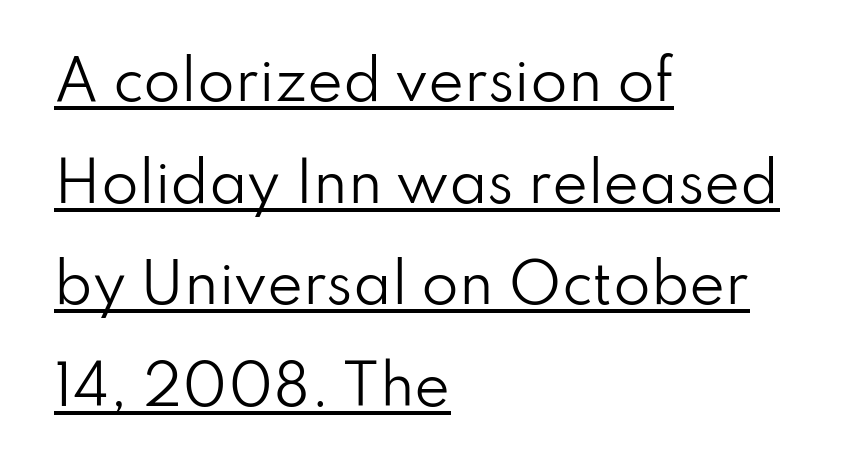
The type is set solid horizontally, with unmodified tracking. In CSS terms this would be text-align: left. Ink coverage per letter is moderate at most. Spacing verdict: proportional, widths tailored to each character.
